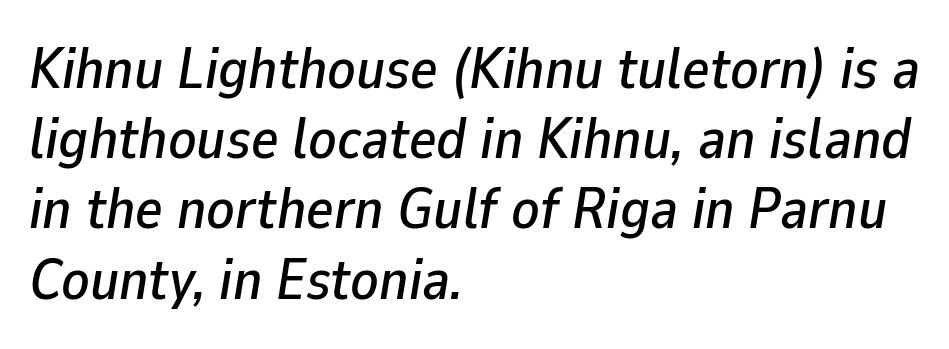
Q: Is the text italic (slanted)? A: Yes, it leans right by about 9 degrees.
Q: Is the text underlined? A: No.
Q: How is the paragraph aligned? A: Left-aligned.
Q: Is the spacing between letters normal or unusually wide? A: Normal.
Q: Width (condensed, normal, or wide)? A: Normal.
Q: Stroke contrast? A: Low.
Q: x-height? A: Medium.
Q: Monospaced? A: No.
